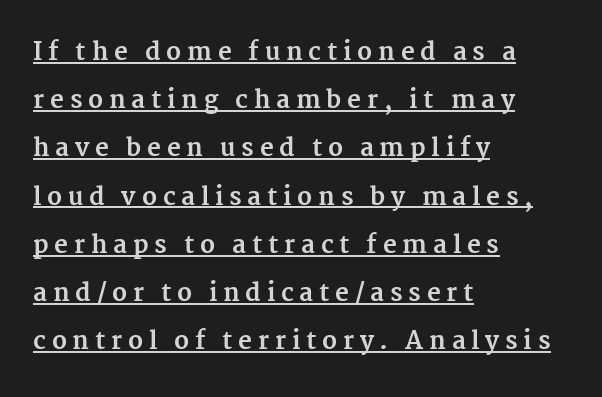
Q: Is the text bold? A: Yes.
Q: Is the text italic (slanted)? A: No, it is upright.
Q: Is the text underlined? A: Yes.
Q: How is the paragraph aligned? A: Left-aligned.
Q: Is the spacing between letters normal or unusually wide? A: Unusually wide.
Q: Is the spacing between lines tight, normal or loose? A: Loose.
